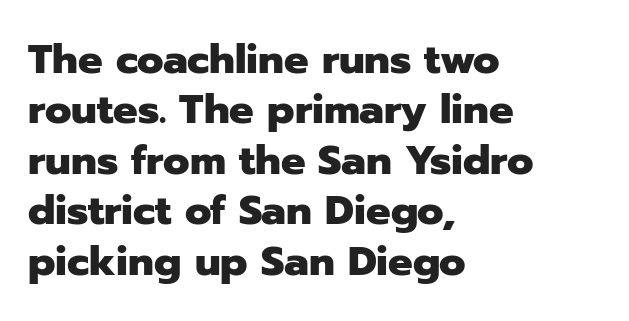
The image shows 41 px heavy sans-serif type, upright; set left-aligned, line spacing 1.23x, normal letter spacing, not underlined; low stroke contrast and a medium x-height.
